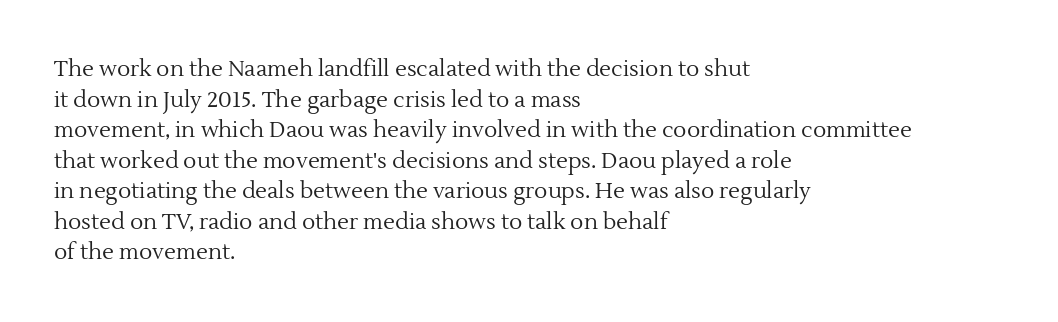
Here the glyphs are tracked normally, forming tight word shapes. This sample keeps an unexceptional amount of space between lines. Every character sits straight up, as roman type does. Each stroke keeps to a modest, everyday thickness or less. This rendering uses left alignment, leaving the right contour irregular. Descenders are the only things crossing below the line.
